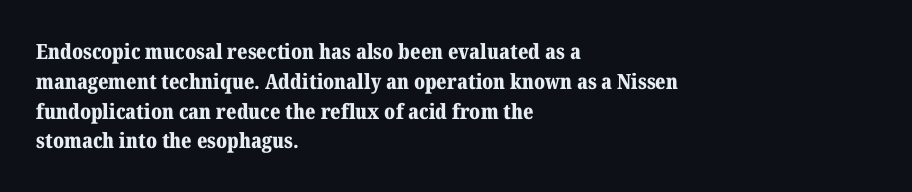
A bare baseline throughout the passage. Heavy-handed strokes throughout: this text is bold. Style check: upright. The setting favours the left margin, as ordinary paragraphs usually do. How are the letters spaced? Ordinarily, with no added tracking.
